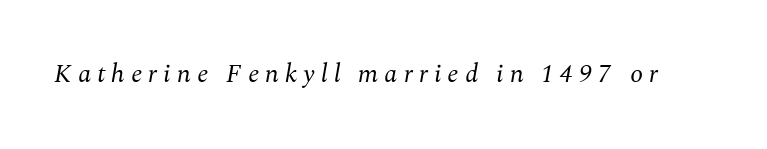
The letterforms stand isolated, each surrounded by extra space. Any mark beneath the type? The region is blank. Characters are canted at an angle relative to the baseline's perpendicular. Heaviness? Minimal to ordinary, like unemphasized prose.
